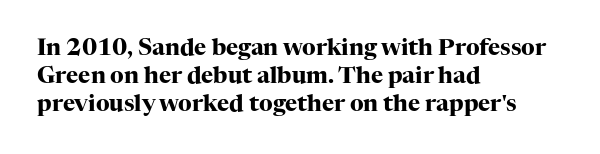
{"italic": "no", "bold": "yes", "underline": "no", "align": "left", "line_spacing_ratio": 1.21, "letter_spacing": "normal", "letter_spacing_em": 0.0, "glyph_px": 23}
